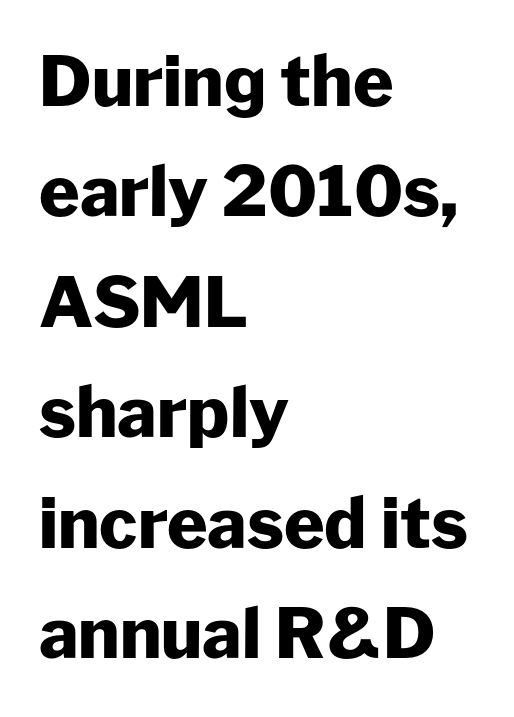
The image shows 69 px heavy sans-serif type, upright; set left-aligned, normal line spacing (1.6x), normal letter spacing, not underlined; low stroke contrast and a medium x-height.
